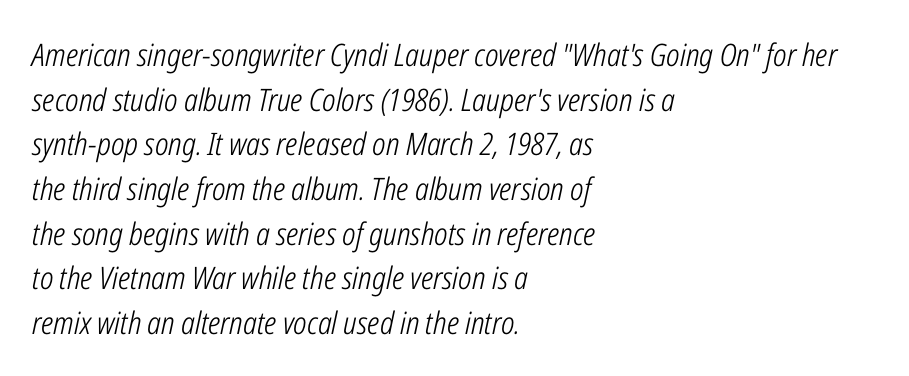
{"italic": "yes", "lean": "right", "slant_degrees": 12, "bold": "no", "weight": "light", "width": "condensed", "stroke_contrast": "low", "x_height": "medium", "monospaced": "no", "underline": "no", "align": "left", "line_spacing": "normal", "line_spacing_ratio": 1.44, "letter_spacing": "normal", "letter_spacing_em": 0.0, "glyph_px": 31}
